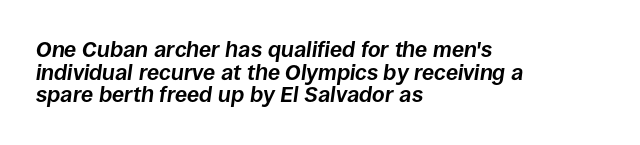
The image shows 22 px bold type, italic (leaning right); set left-aligned, tight line spacing (1.03x), normal letter spacing, not underlined.
